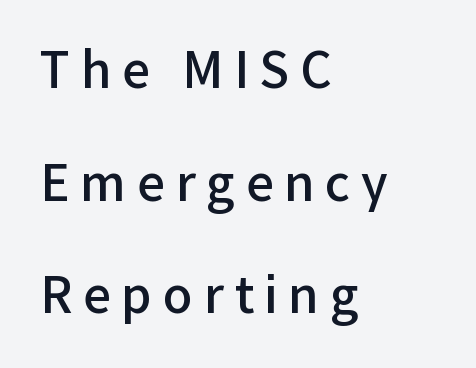
This is the in-between weight designers call semibold or demi. Loose tracking; the words dissolve into strings of separated letters. The string is rendered with underlining switched off. The letters advance in unequal steps, a hallmark of proportional type.
